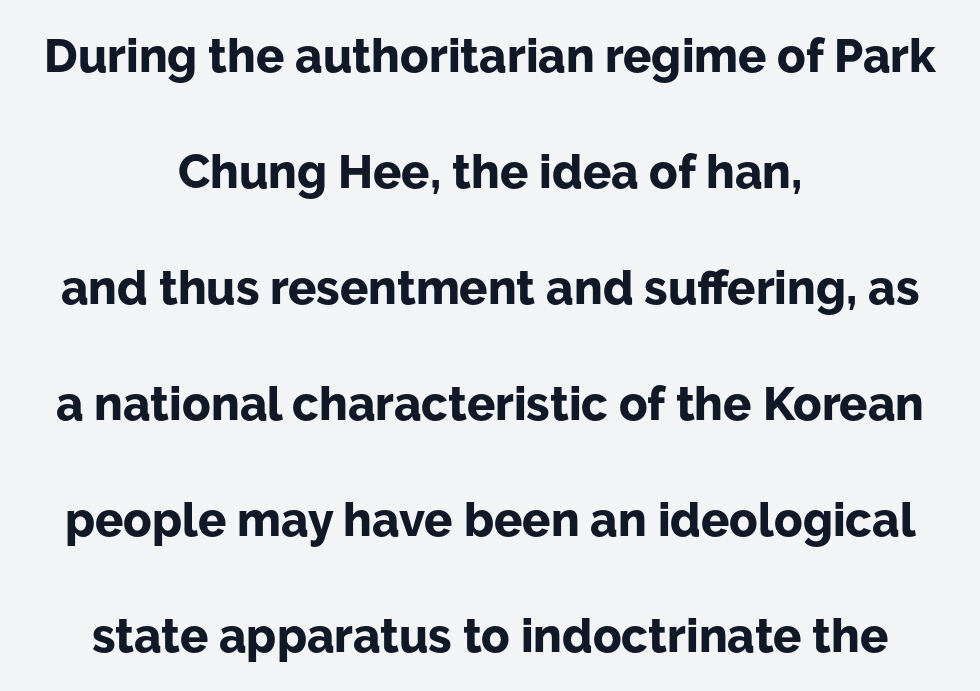
How would I describe the line gaps? Wide and relaxed. These lines carry a lot of weight — the face is fully bold. Note: no serifs on the glyphs. Rendered with straight, roman letterforms. You could not count columns in this text — the font is proportionally spaced. Look at the tracking — it's just the regular setting, nothing added.
